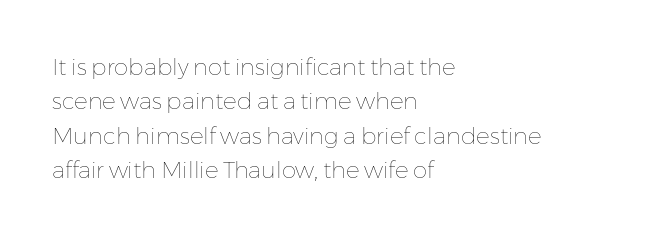
{"italic": "no", "bold": "no", "underline": "no", "align": "left", "line_spacing": "normal", "line_spacing_ratio": 1.49, "letter_spacing": "normal", "letter_spacing_em": 0.0, "glyph_px": 23}
